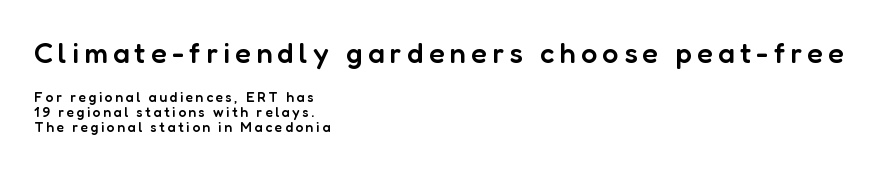
Semibold letterforms, between regular and bold. The lines in this sample share a left origin and differ only in where they stop. Nope, no serifs anywhere on these letters. Note: larger setting up top, smaller setting below. The passage shown stacks its lines with hardly any gap. The letters stand upright; this is a roman face.
